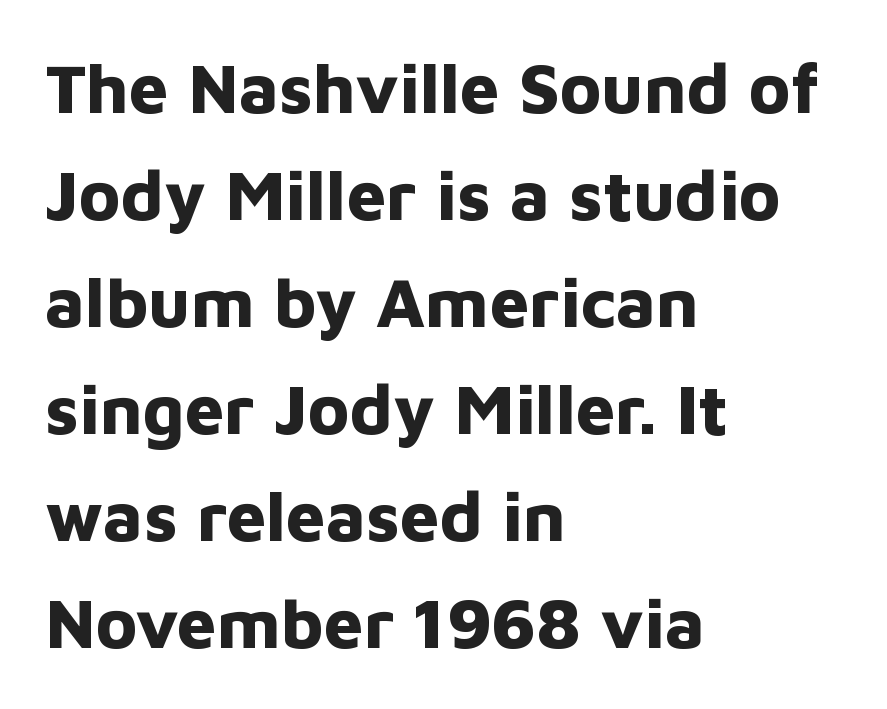
The image shows 70 px bold sans-serif type, upright; set left-aligned, normal line spacing (1.53x), normal letter spacing, not underlined; low stroke contrast and a medium x-height.
